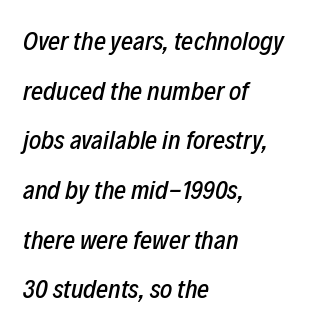
All the whitespace from short lines collects on the right. Does the leading feel generous? Absolutely, it's lavish. Does extra space separate the letters? No, they use regular spacing. Letters rest on an invisible, unmarked baseline. The specimen reads as italic at a glance.
